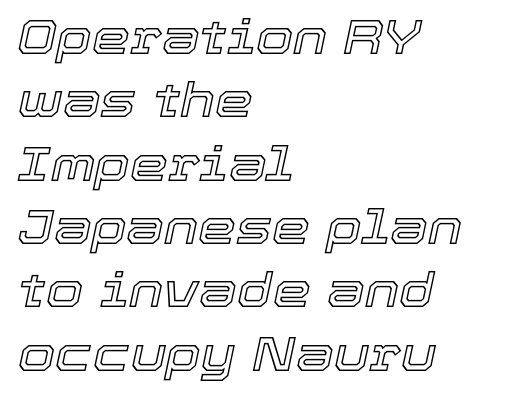
The image shows 48 px text type, italic (leaning right); set left-aligned, normal line spacing (1.32x), normal letter spacing, not underlined; a medium x-height.
